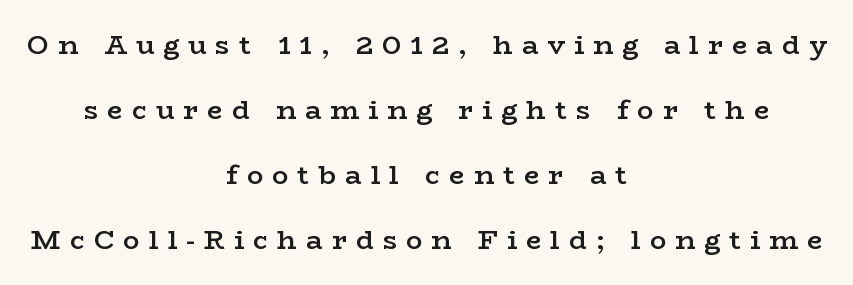
{"italic": "no", "bold": "semi", "underline": "no", "align": "center", "line_spacing": "loose", "line_spacing_ratio": 2.41, "letter_spacing": "wide", "letter_spacing_em": 0.34, "glyph_px": 27}
